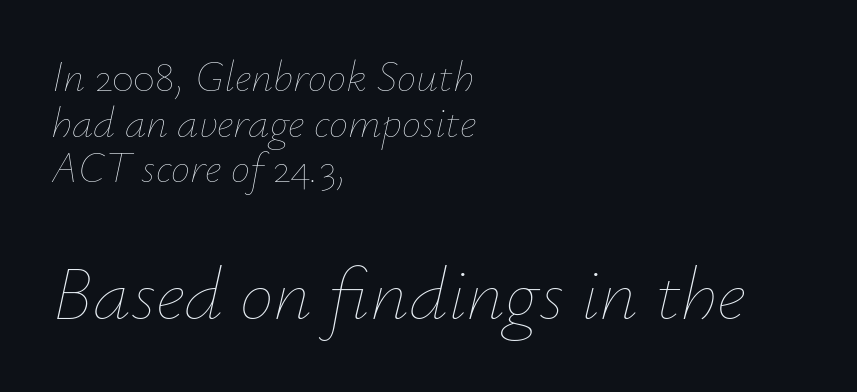
The image shows 76 px thin type, italic (leaning right); set left-aligned, tight line spacing (1.06x), normal letter spacing, not underlined; the second (bottom) block is 1.77x larger; low stroke contrast and a small x-height.
